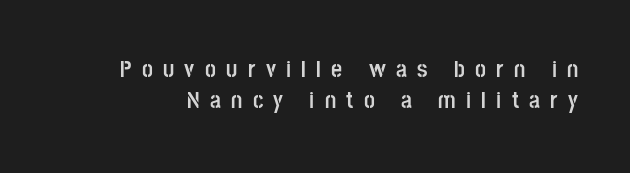
{"italic": "no", "bold": "yes", "underline": "no", "line_spacing": "normal", "line_spacing_ratio": 1.3, "letter_spacing": "wide", "letter_spacing_em": 0.43, "glyph_px": 24}
